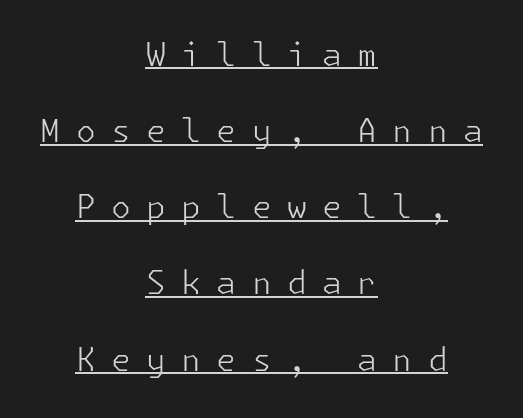
Q: Is the text bold? A: No.
Q: Is the text italic (slanted)? A: No, it is upright.
Q: Is the typeface a serif or a sans-serif typeface? A: Sans-serif.
Q: Is the text underlined? A: Yes.
Q: How is the paragraph aligned? A: Centered.
Q: Is the spacing between letters normal or unusually wide? A: Unusually wide.
Q: Is the spacing between lines tight, normal or loose? A: Loose.
Q: Width (condensed, normal, or wide)? A: Normal.
Q: Stroke contrast? A: Low.
Q: x-height? A: Medium.
